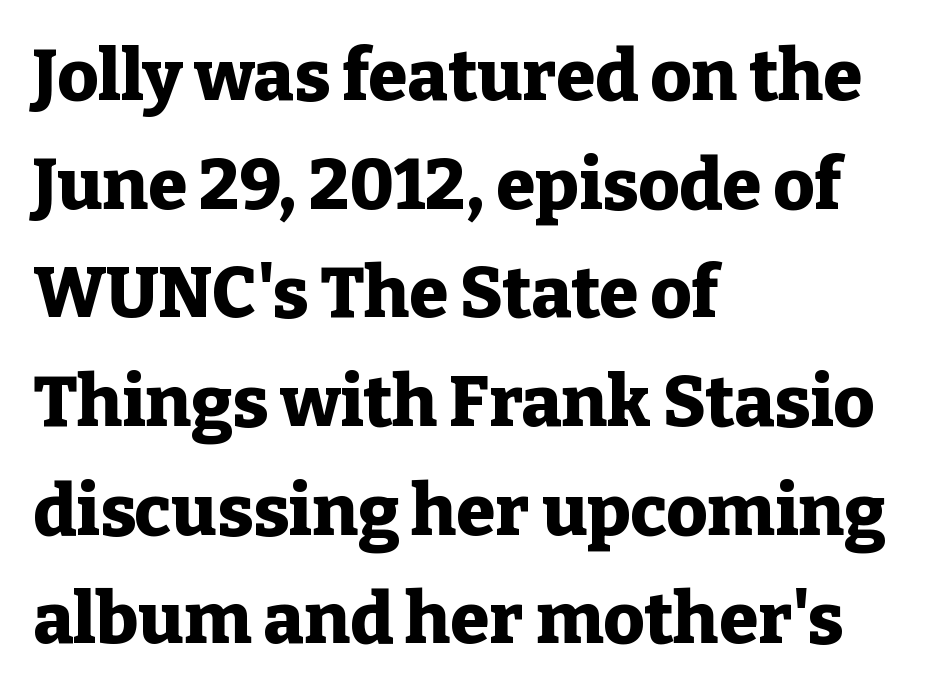
Q: Is the text bold? A: Yes.
Q: Is the text italic (slanted)? A: No, it is upright.
Q: Is the typeface a serif or a sans-serif typeface? A: Serif.
Q: Is the text underlined? A: No.
Q: How is the paragraph aligned? A: Left-aligned.
Q: Is the spacing between letters normal or unusually wide? A: Normal.
Q: Is the spacing between lines tight, normal or loose? A: Normal.
Q: Width (condensed, normal, or wide)? A: Normal.
Q: Stroke contrast? A: Low.
Q: x-height? A: Medium.
Q: Monospaced? A: No.
